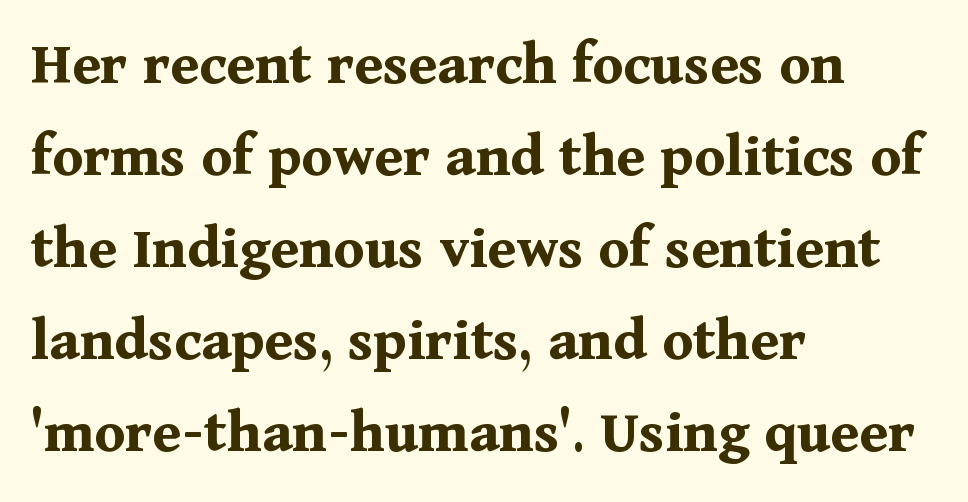
Q: Is the text bold? A: Yes.
Q: Is the text italic (slanted)? A: No, it is upright.
Q: Is the typeface a serif or a sans-serif typeface? A: Serif.
Q: Is the text underlined? A: No.
Q: How is the paragraph aligned? A: Left-aligned.
Q: Is the spacing between letters normal or unusually wide? A: Normal.
Q: Is the spacing between lines tight, normal or loose? A: Normal.
Q: Width (condensed, normal, or wide)? A: Normal.
Q: Stroke contrast? A: Medium.
Q: x-height? A: Medium.
Q: Monospaced? A: No.
